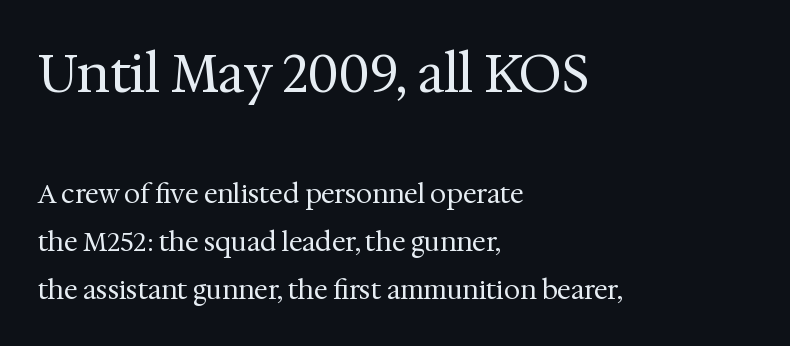
{"serif": "yes", "italic": "no", "bold": "no", "weight": "regular", "width": "normal", "stroke_contrast": "medium", "x_height": "medium", "monospaced": "no", "underline": "no", "align": "left", "line_spacing_ratio": 1.85, "letter_spacing": "normal", "letter_spacing_em": 0.0, "larger_block": "first", "size_ratio": 2.0, "glyph_px": 52}
